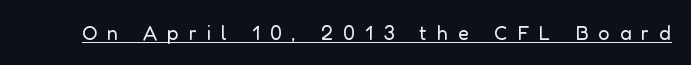
{"italic": "no", "bold": "no", "underline": "yes", "letter_spacing": "wide", "letter_spacing_em": 0.5, "glyph_px": 20}
